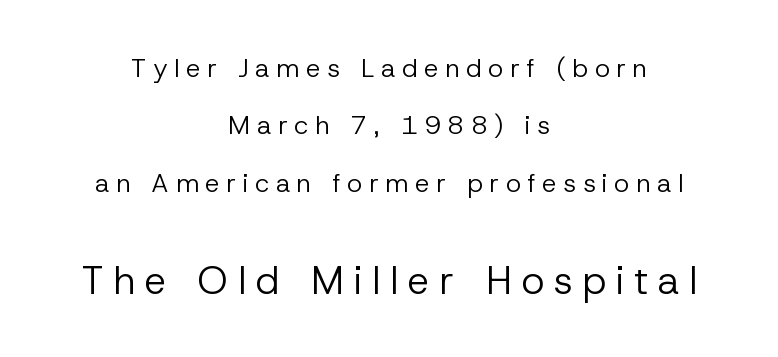
The image shows 39 px regular-weight sans-serif type, upright; set centered, loose line spacing (2.21x), unusually wide letter spacing (+0.25 em), not underlined; the second (bottom) block is 1.5x larger; low stroke contrast and a medium x-height.
